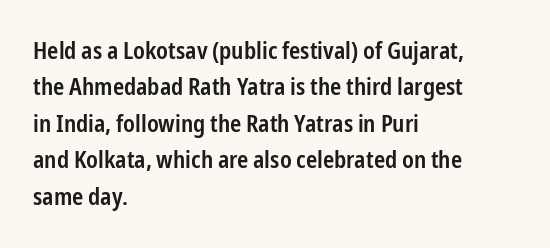
Q: Is the text bold? A: Semi-bold.
Q: Is the text italic (slanted)? A: No, it is upright.
Q: Is the text underlined? A: No.
Q: How is the paragraph aligned? A: Left-aligned.
Q: Is the spacing between letters normal or unusually wide? A: Normal.
Q: Is the spacing between lines tight, normal or loose? A: Normal.
